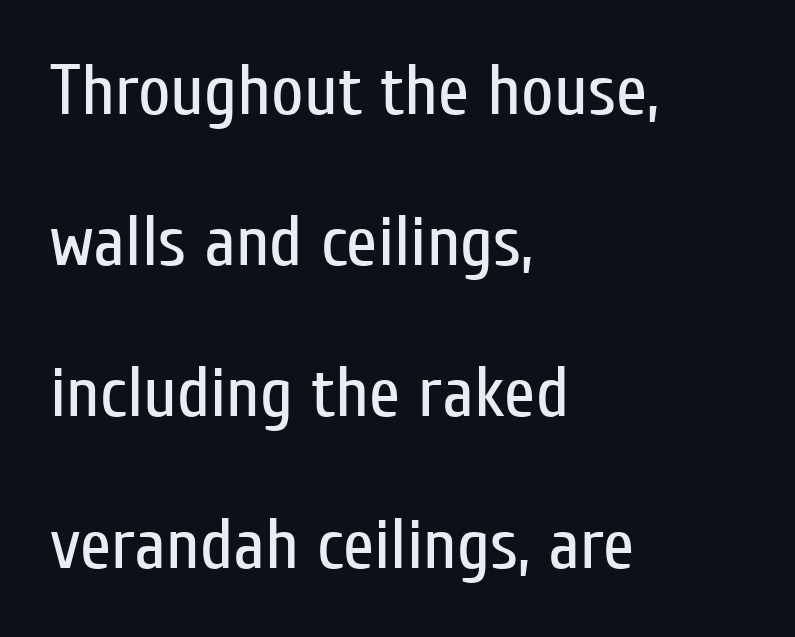
No word sits above an underline. Every character sits straight up, as roman type does. Tracking here is standard; glyphs follow each other at the usual distance. A quiet, ordinary-to-light weight characterises the typeface. Nope, no serifs anywhere on these letters.
